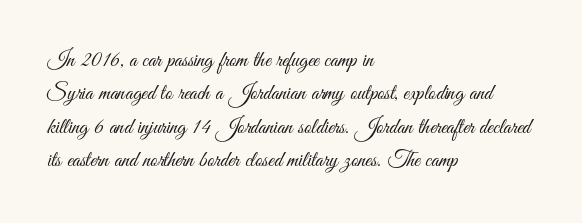
Q: Is the text bold? A: No.
Q: Is the text italic (slanted)? A: Yes.
Q: Is the text underlined? A: No.
Q: How is the paragraph aligned? A: Left-aligned.
Q: Is the spacing between letters normal or unusually wide? A: Normal.
Q: Is the spacing between lines tight, normal or loose? A: Normal.
